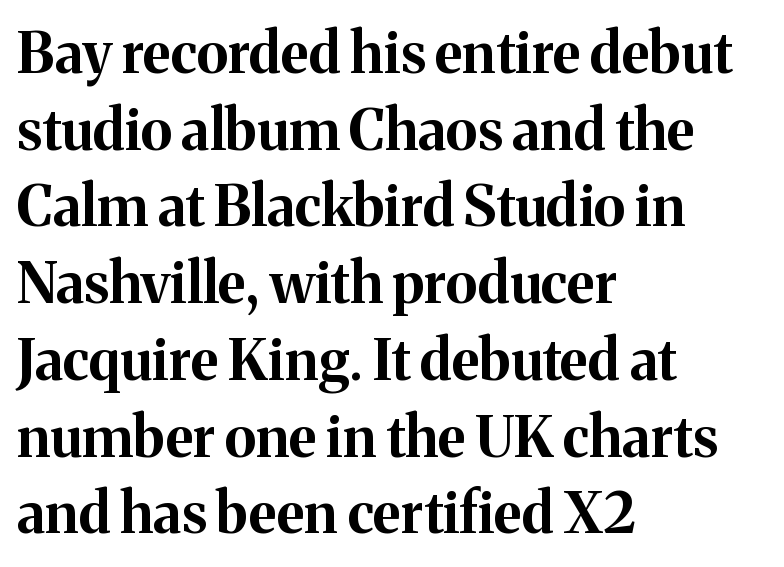
The image shows 56 px bold serif type, upright; set left-aligned, normal line spacing (1.37x), normal letter spacing, not underlined; medium stroke contrast and a medium x-height.
